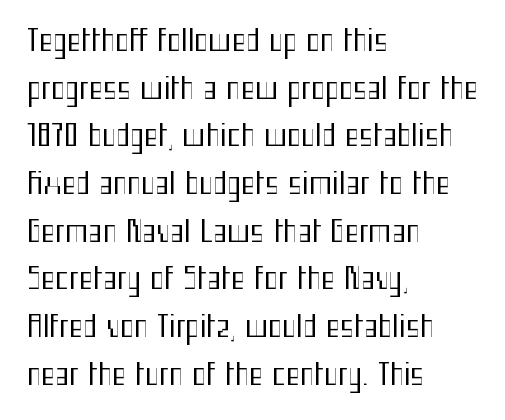
The image shows 30 px regular-weight, condensed sans-serif type, upright; set left-aligned, normal line spacing (1.59x), normal letter spacing, not underlined; medium stroke contrast and a medium x-height.
